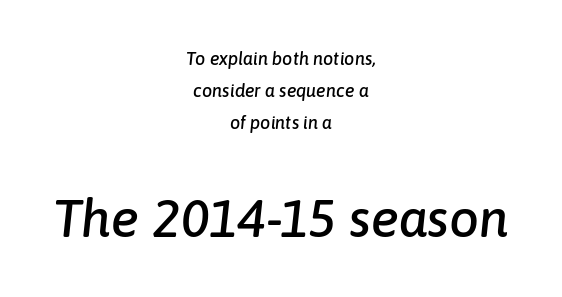
Q: Is the text italic (slanted)? A: Yes, it leans right by about 6 degrees.
Q: Is the text underlined? A: No.
Q: How is the paragraph aligned? A: Centered.
Q: Is the spacing between letters normal or unusually wide? A: Normal.
Q: Which block of text is set in a larger size, the first (top) or the second (bottom)? A: The second (bottom) one.
Q: Width (condensed, normal, or wide)? A: Normal.
Q: Stroke contrast? A: Low.
Q: x-height? A: Medium.
Q: Monospaced? A: No.
